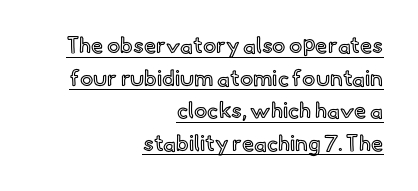
{"italic": "no", "underline": "yes", "align": "right", "line_spacing": "normal", "line_spacing_ratio": 1.48, "letter_spacing": "normal", "letter_spacing_em": 0.0, "glyph_px": 22}
